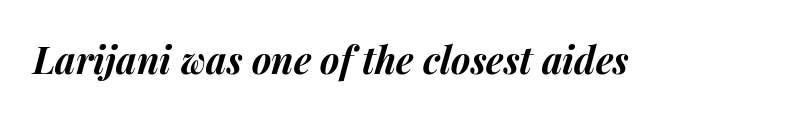
The image shows 37 px bold type, italic (leaning right); set normal letter spacing, not underlined; medium stroke contrast and a medium x-height.
